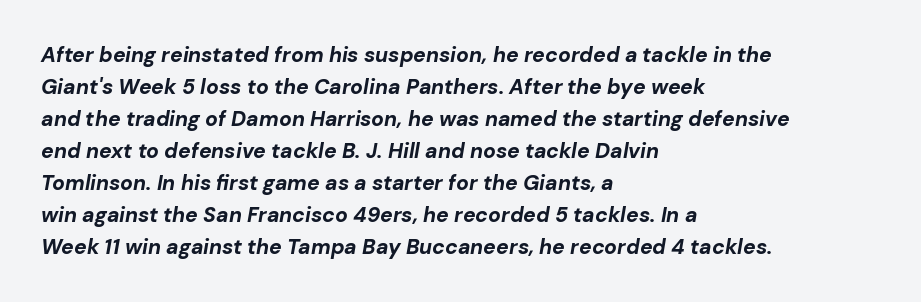
Q: Is the text bold? A: Yes.
Q: Is the text italic (slanted)? A: Yes, it leans right by about 10 degrees.
Q: Is the text underlined? A: No.
Q: How is the paragraph aligned? A: Left-aligned.
Q: Is the spacing between letters normal or unusually wide? A: Normal.
Q: Is the spacing between lines tight, normal or loose? A: Normal.
